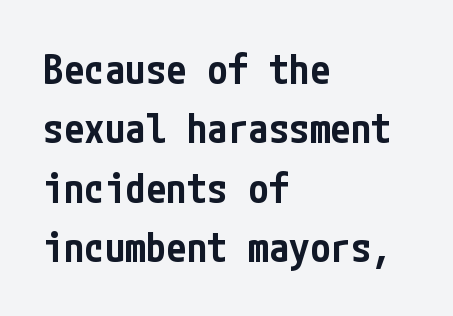
Every letter is mildly thick-stroked: semibold rather than bold. Is the block centered? No — it sits flush against the left margin. Check the space under the baseline: it is left empty. Ascenders rise straight up at ninety degrees.
